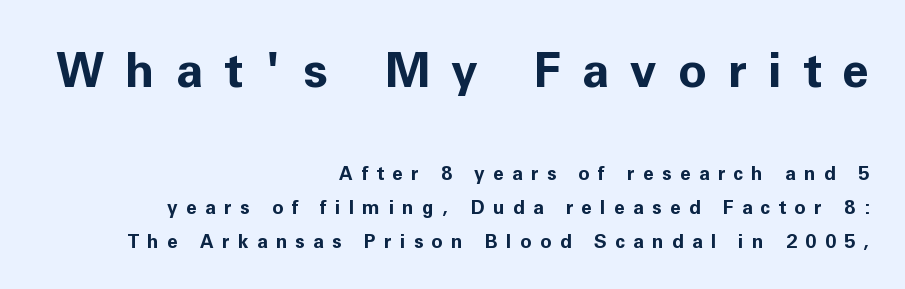
The image shows 48 px bold sans-serif type, upright; set right-aligned, line spacing 1.77x, unusually wide letter spacing (+0.44 em), not underlined; the first (top) block is 2.53x larger; low stroke contrast and a medium x-height.
